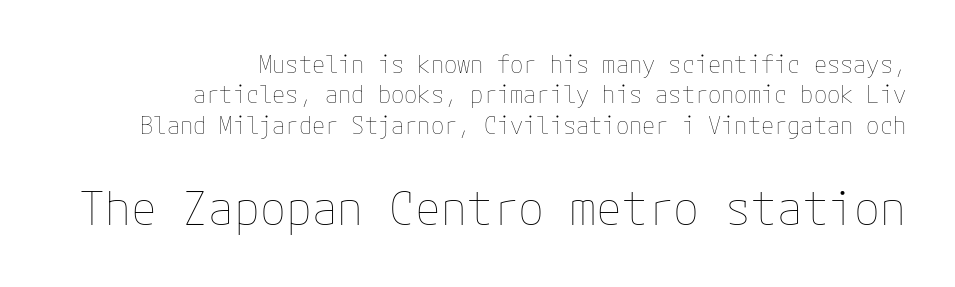
Q: Is the text bold? A: No.
Q: Is the text italic (slanted)? A: No, it is upright.
Q: Is the text underlined? A: No.
Q: How is the paragraph aligned? A: Right-aligned.
Q: Is the spacing between letters normal or unusually wide? A: Normal.
Q: Is the spacing between lines tight, normal or loose? A: Normal.
Q: Which block of text is set in a larger size, the first (top) or the second (bottom)? A: The second (bottom) one.
Q: Width (condensed, normal, or wide)? A: Normal.
Q: Stroke contrast? A: Low.
Q: x-height? A: Medium.
